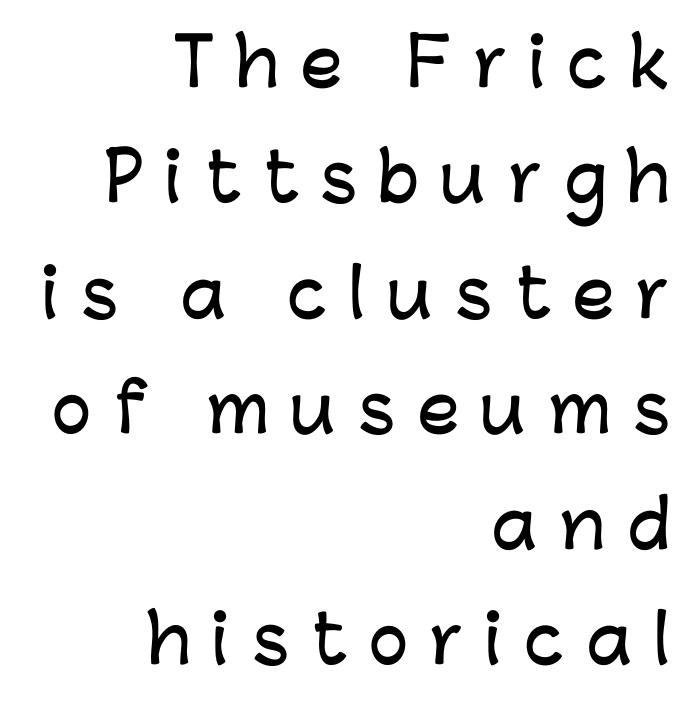
{"serif": "no", "italic": "no", "width": "normal", "stroke_contrast": "low", "x_height": "medium", "monospaced": "no", "underline": "no", "align": "right", "line_spacing_ratio": 1.75, "letter_spacing": "wide", "letter_spacing_em": 0.34, "glyph_px": 66}
